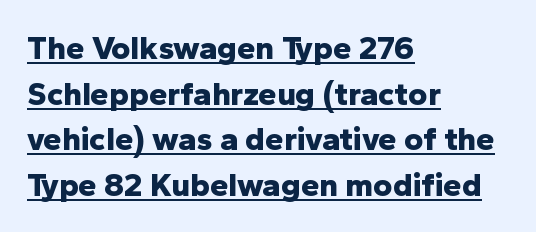
Q: Is the text bold? A: Yes.
Q: Is the text italic (slanted)? A: No, it is upright.
Q: Is the typeface a serif or a sans-serif typeface? A: Sans-serif.
Q: Is the text underlined? A: Yes.
Q: How is the paragraph aligned? A: Left-aligned.
Q: Is the spacing between letters normal or unusually wide? A: Normal.
Q: Is the spacing between lines tight, normal or loose? A: Normal.
Q: Width (condensed, normal, or wide)? A: Normal.
Q: Stroke contrast? A: Low.
Q: x-height? A: Medium.
Q: Monospaced? A: No.
